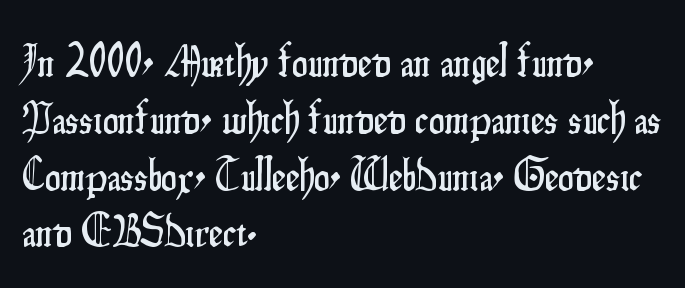
Which margin do the lines hug? The left one — the right edge is uneven. Note the varied advance widths — an 'i' is clearly narrower than an 'm'. The rendering keeps characters at their native spacing. The designer left line spacing at the default.
